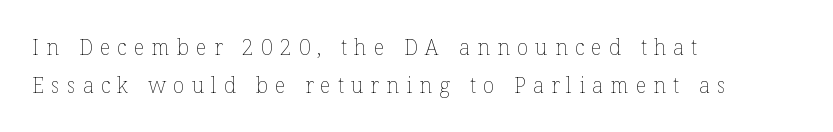
{"italic": "no", "bold": "no", "underline": "no", "align": "left", "line_spacing_ratio": 1.79, "letter_spacing": "wide", "letter_spacing_em": 0.34, "glyph_px": 21}
